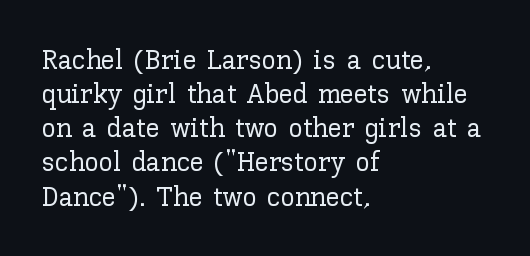
Q: Is the text italic (slanted)? A: No, it is upright.
Q: Is the text underlined? A: No.
Q: How is the paragraph aligned? A: Left-aligned.
Q: Is the spacing between letters normal or unusually wide? A: Normal.
Q: Width (condensed, normal, or wide)? A: Normal.
Q: Stroke contrast? A: Low.
Q: x-height? A: Medium.
Q: Monospaced? A: No.
